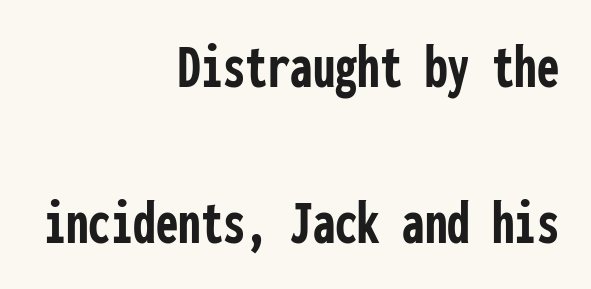
{"serif": "no", "italic": "no", "bold": "yes", "weight": "semibold", "width": "condensed", "stroke_contrast": "low", "x_height": "medium", "monospaced": "yes", "underline": "no", "align": "right", "line_spacing": "loose", "line_spacing_ratio": 2.44, "letter_spacing": "normal", "letter_spacing_em": 0.0, "glyph_px": 64}
